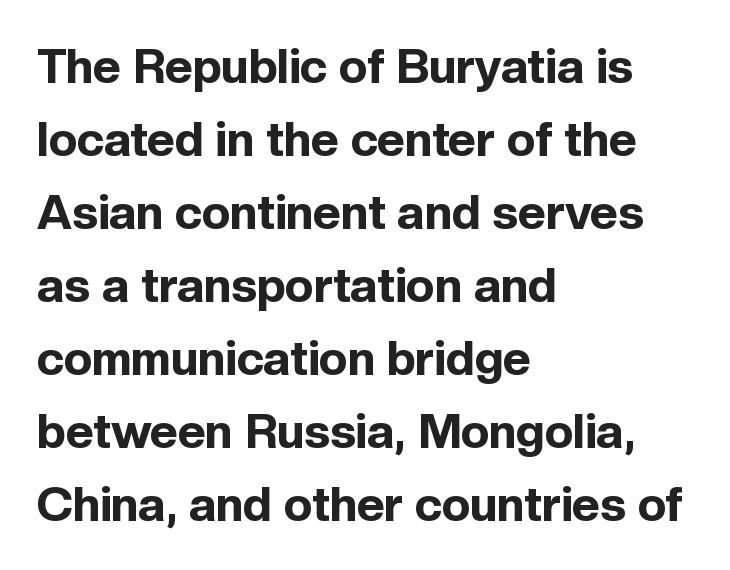
{"serif": "no", "italic": "no", "bold": "yes", "weight": "bold", "width": "normal", "x_height": "medium", "monospaced": "no", "underline": "no", "align": "left", "line_spacing": "normal", "line_spacing_ratio": 1.52, "letter_spacing": "normal", "letter_spacing_em": 0.0, "glyph_px": 48}
